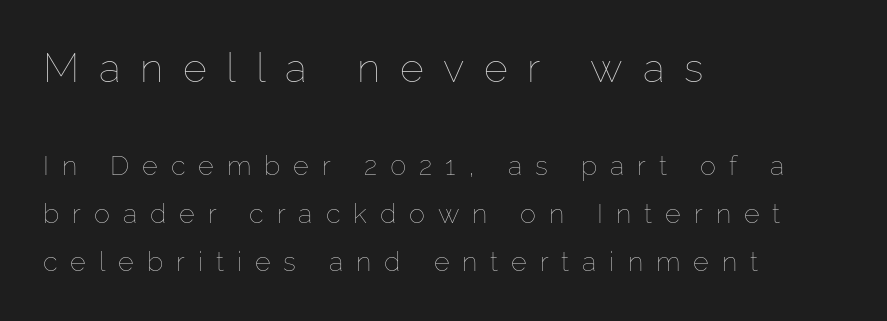
Q: Is the text bold? A: No.
Q: Is the text italic (slanted)? A: No, it is upright.
Q: Is the text underlined? A: No.
Q: How is the paragraph aligned? A: Left-aligned.
Q: Is the spacing between letters normal or unusually wide? A: Unusually wide.
Q: Which block of text is set in a larger size, the first (top) or the second (bottom)? A: The first (top) one.
Q: Width (condensed, normal, or wide)? A: Normal.
Q: Stroke contrast? A: Low.
Q: x-height? A: Medium.
Q: Monospaced? A: No.
